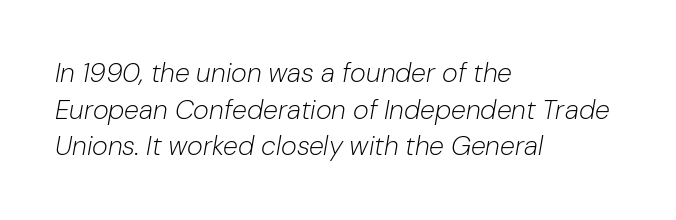
{"italic": "yes", "lean": "right", "slant_degrees": 10, "bold": "no", "underline": "no", "align": "left", "line_spacing": "normal", "line_spacing_ratio": 1.36, "letter_spacing": "normal", "letter_spacing_em": 0.0, "glyph_px": 27}
